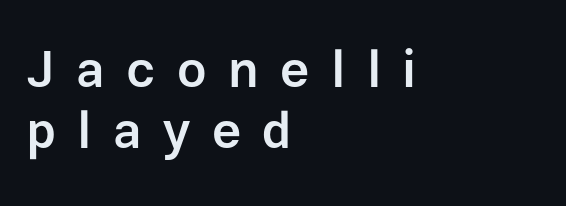
Think of a printed novel: that variable character pitch is what you see here. These lines are composed in type without serifs. Stems and bowls a touch heavier than normal — semibold. The gaps between neighbouring characters are conspicuously large. Each line starts at the same left margin while the right side varies.
